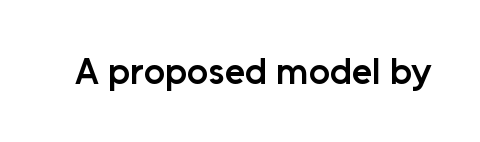
The image shows 37 px semibold sans-serif type, upright; set normal letter spacing, not underlined; low stroke contrast and a medium x-height.
